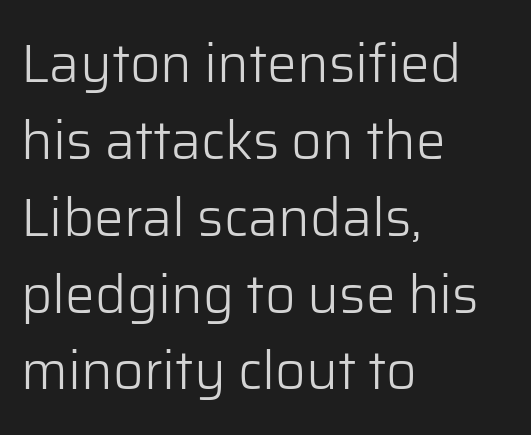
The image shows 53 px light sans-serif type, upright; set left-aligned, normal line spacing (1.45x), normal letter spacing, not underlined; low stroke contrast and a medium x-height.
